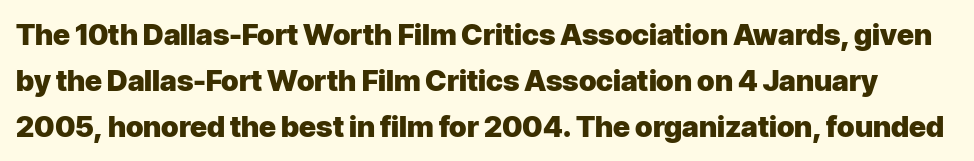
{"serif": "no", "italic": "no", "bold": "yes", "weight": "heavy", "width": "normal", "stroke_contrast": "low", "x_height": "medium", "monospaced": "no", "underline": "no", "line_spacing": "normal", "line_spacing_ratio": 1.59, "letter_spacing": "normal", "letter_spacing_em": 0.0, "glyph_px": 29}
